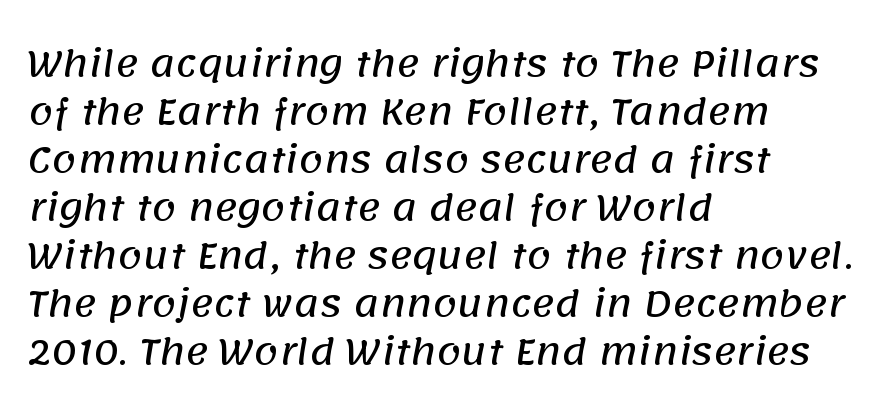
{"serif": "no", "width": "normal", "stroke_contrast": "low", "x_height": "large", "monospaced": "no", "underline": "no", "align": "left", "line_spacing": "normal", "line_spacing_ratio": 1.37, "letter_spacing": "normal", "letter_spacing_em": 0.0, "glyph_px": 35}
